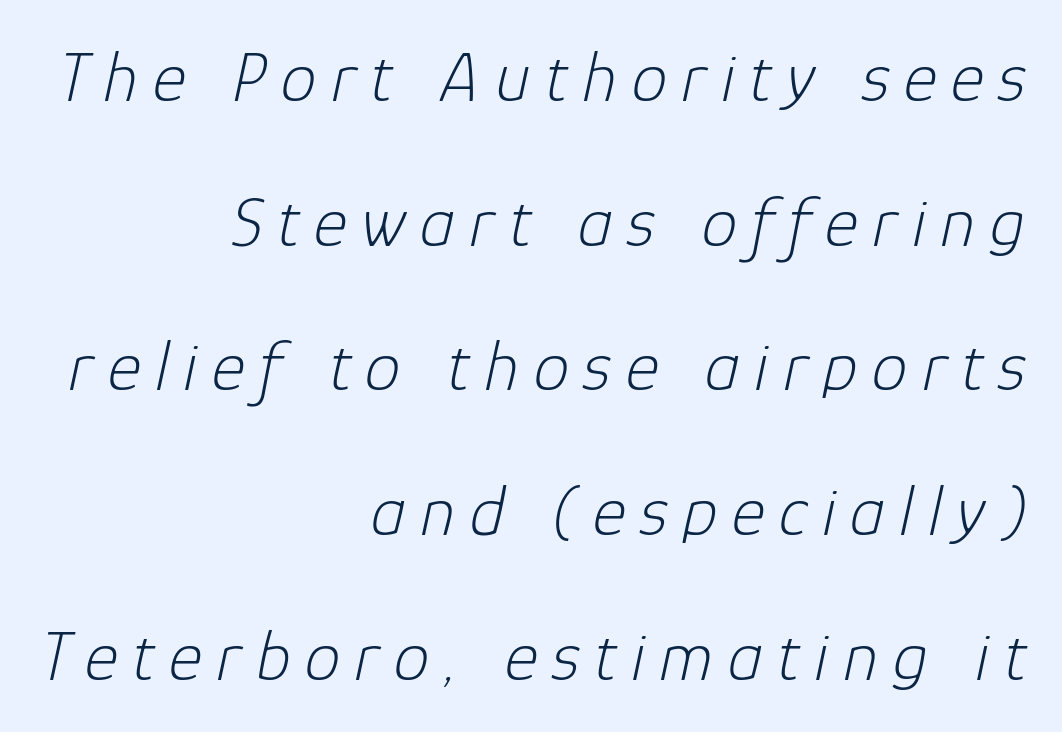
Q: Is the text bold? A: No.
Q: Is the text italic (slanted)? A: Yes, it leans right by about 12 degrees.
Q: Is the text underlined? A: No.
Q: How is the paragraph aligned? A: Right-aligned.
Q: Is the spacing between letters normal or unusually wide? A: Unusually wide.
Q: Is the spacing between lines tight, normal or loose? A: Loose.
Q: Width (condensed, normal, or wide)? A: Normal.
Q: Stroke contrast? A: Low.
Q: x-height? A: Medium.
Q: Monospaced? A: No.
